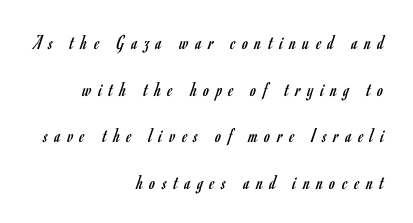
{"bold": "no", "underline": "no", "align": "right", "line_spacing": "loose", "line_spacing_ratio": 2.22, "letter_spacing": "wide", "letter_spacing_em": 0.33, "glyph_px": 21}
